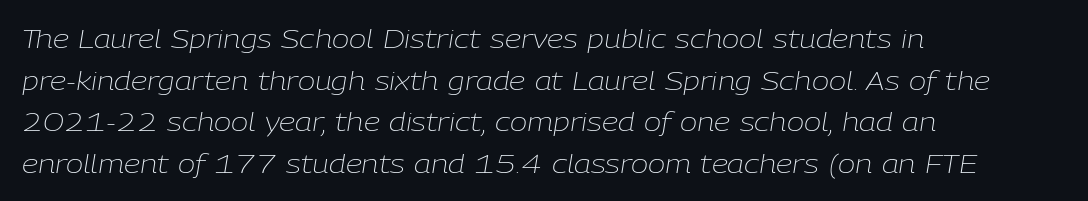
Slant detected: the letters are inclined. The designer left line spacing at the default. Default kerning and tracking; the words read as compact shapes. The setting favours the left margin, as ordinary paragraphs usually do.
